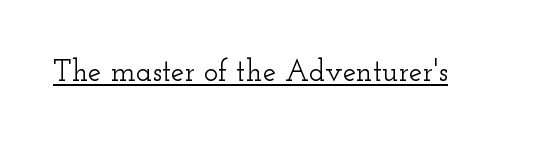
{"serif": "yes", "italic": "no", "width": "wide", "stroke_contrast": "low", "x_height": "small", "monospaced": "no", "underline": "yes", "letter_spacing": "normal", "letter_spacing_em": 0.0, "glyph_px": 30}
